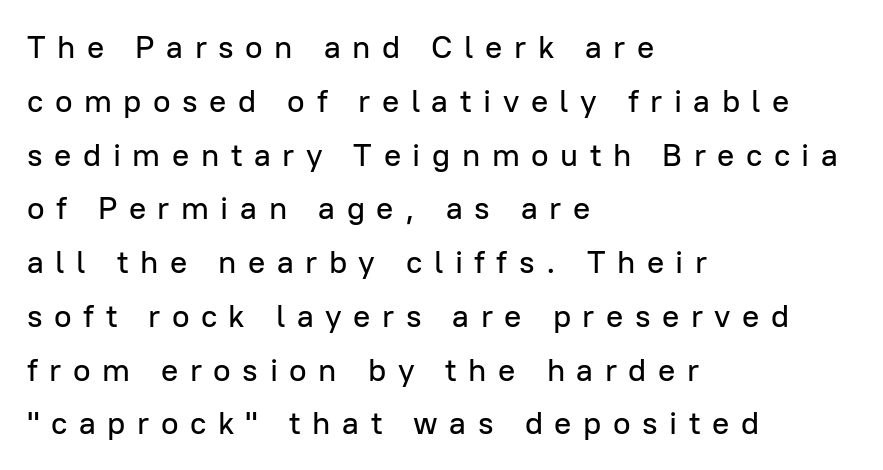
A typesetter would call this proportional, since set widths differ per character. Letterform terminals end flat and unadorned throughout the passage. The ragged edge is on the right, which tells us the setting is flush left. Rendered with straight, roman letterforms. Leading: standard. The zone under the glyphs is completely vacant.
